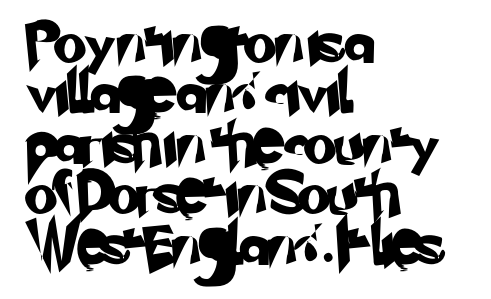
Q: Is the typeface a serif or a sans-serif typeface? A: Sans-serif.
Q: Is the text underlined? A: No.
Q: How is the paragraph aligned? A: Left-aligned.
Q: Is the spacing between letters normal or unusually wide? A: Normal.
Q: Width (condensed, normal, or wide)? A: Normal.
Q: Stroke contrast? A: Low.
Q: x-height? A: Small.
Q: Monospaced? A: No.
